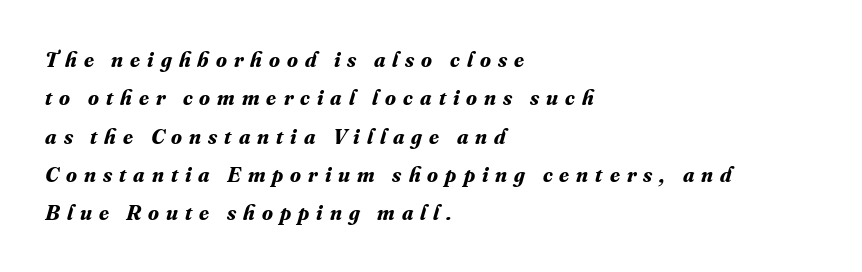
The image shows 22 px bold type, italic (leaning right); set left-aligned, line spacing 1.74x, unusually wide letter spacing (+0.32 em), not underlined.
